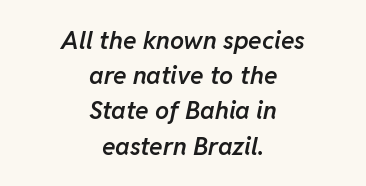
The passage shown is semibold, sitting just below true bold. The passage shown stacks its lines at a standard gap. Every character sits at an angle, as italics do. Check under the words: just untouched page.
